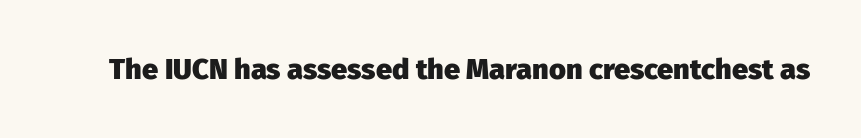
{"serif": "no", "italic": "no", "bold": "yes", "weight": "heavy", "width": "normal", "stroke_contrast": "low", "x_height": "medium", "monospaced": "no", "underline": "no", "letter_spacing": "normal", "letter_spacing_em": 0.0, "glyph_px": 29}
